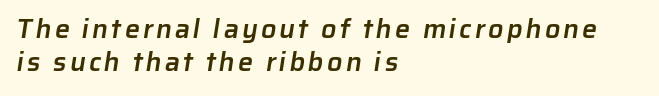
{"bold": "semi", "underline": "no", "align": "left", "line_spacing_ratio": 1.23, "glyph_px": 27}
